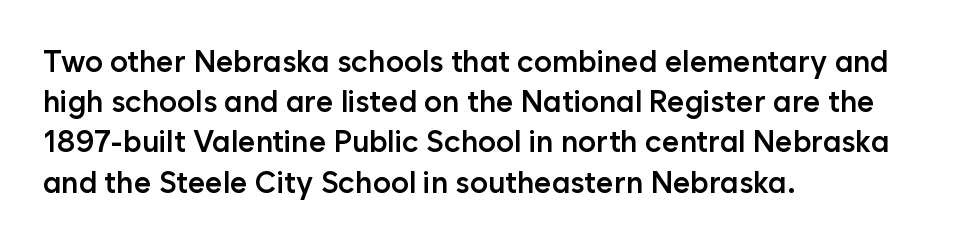
The image shows 30 px semibold sans-serif type, upright; set left-aligned, normal line spacing (1.34x), normal letter spacing, not underlined; low stroke contrast and a medium x-height.
